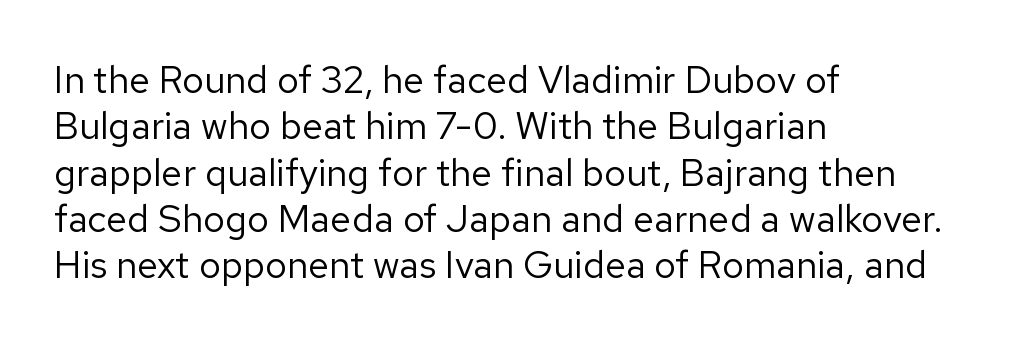
{"serif": "no", "italic": "no", "bold": "no", "weight": "regular", "width": "normal", "stroke_contrast": "low", "x_height": "medium", "monospaced": "no", "underline": "no", "align": "left", "line_spacing_ratio": 1.22, "letter_spacing": "normal", "letter_spacing_em": 0.0, "glyph_px": 38}
